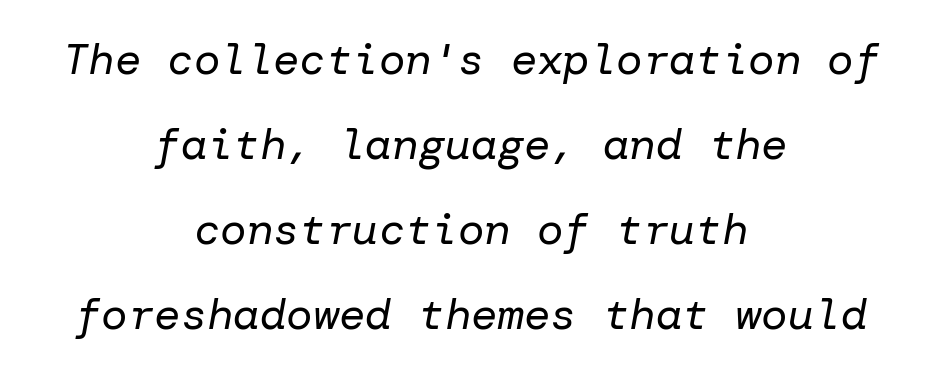
Q: Is the text bold? A: No.
Q: Is the text italic (slanted)? A: Yes, it leans right by about 10 degrees.
Q: Is the text underlined? A: No.
Q: How is the paragraph aligned? A: Centered.
Q: Is the spacing between letters normal or unusually wide? A: Normal.
Q: Is the spacing between lines tight, normal or loose? A: Loose.
Q: Width (condensed, normal, or wide)? A: Normal.
Q: Stroke contrast? A: Low.
Q: x-height? A: Medium.
